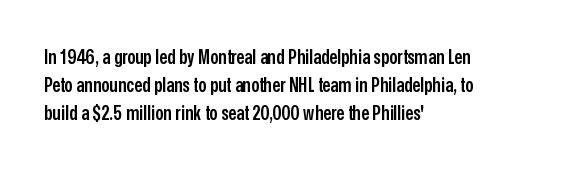
Q: Is the text bold? A: Semi-bold.
Q: Is the text italic (slanted)? A: No, it is upright.
Q: Is the text underlined? A: No.
Q: How is the paragraph aligned? A: Left-aligned.
Q: Is the spacing between letters normal or unusually wide? A: Normal.
Q: Is the spacing between lines tight, normal or loose? A: Normal.
